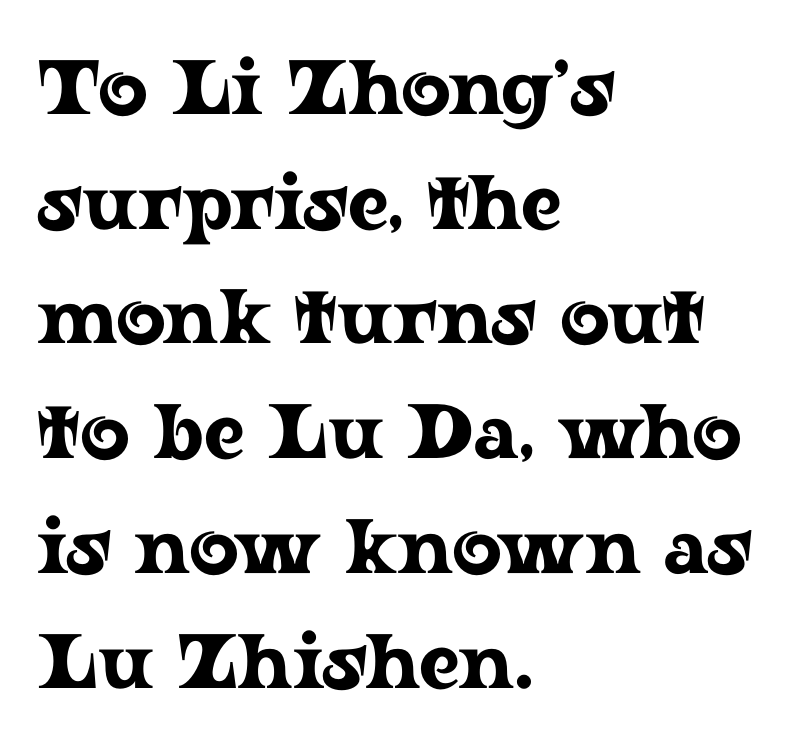
{"serif": "yes", "italic": "no", "width": "wide", "stroke_contrast": "low", "x_height": "medium", "monospaced": "no", "underline": "no", "align": "left", "line_spacing": "normal", "line_spacing_ratio": 1.49, "letter_spacing": "normal", "letter_spacing_em": 0.0, "glyph_px": 77}
